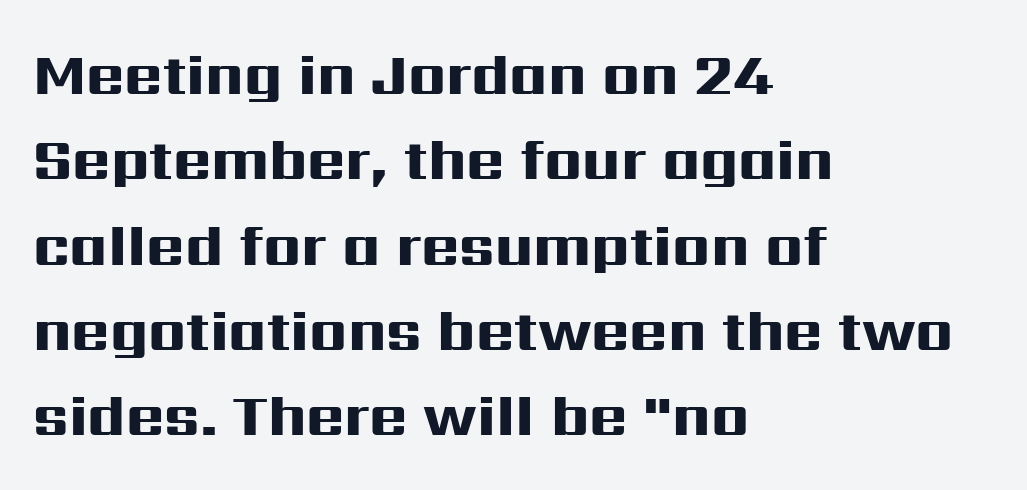
Underline: absent. This sample uses a sans-serif face. Italic? Not at all — the glyphs are vertical. The lines are quadded left.
